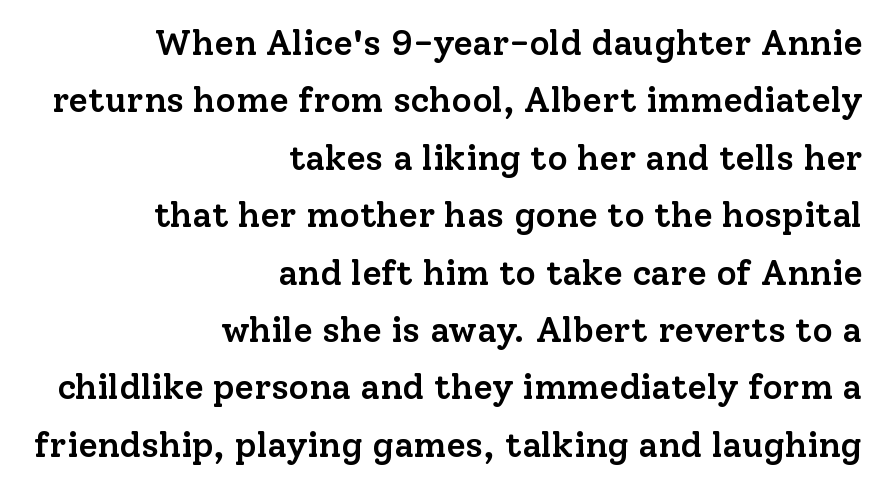
Each row of text sits above clean, open space. Ascenders rise straight up at ninety degrees. Check where the strokes stop: tiny serifs finish them off. A student would call this right alignment; a typographer would say flush right, rag left.
